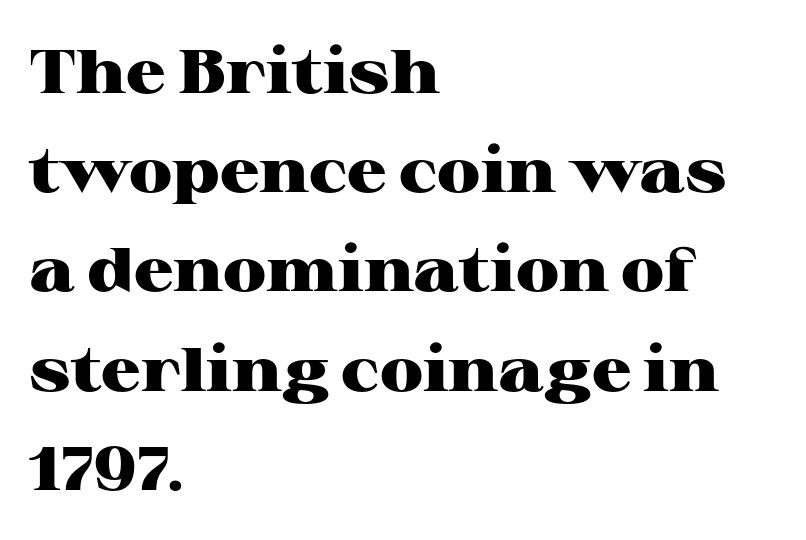
Caption: multi-line text, flush left, ragged right. This is roman type, the default non-slanted kind. Small tapered or slab feet sit at the stroke ends, so this counts as serif. Tracking here is standard; glyphs follow each other at the usual distance. The space between consecutive lines is moderate. Chunky letters — that's bold for sure.
